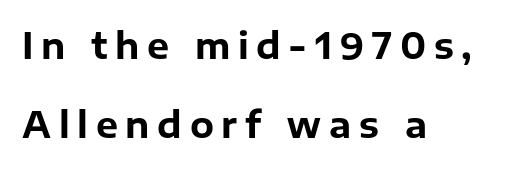
{"serif": "no", "italic": "no", "bold": "yes", "weight": "bold", "width": "normal", "stroke_contrast": "low", "x_height": "medium", "monospaced": "no", "underline": "no", "align": "left", "line_spacing": "loose", "line_spacing_ratio": 2.27, "letter_spacing": "wide", "letter_spacing_em": 0.22, "glyph_px": 35}
